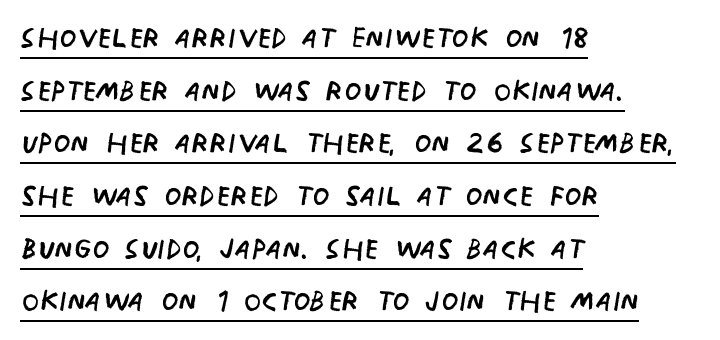
This sample keeps an unexceptional amount of space between lines. The letters advance in unequal steps, a hallmark of proportional type. The paragraph shown leans on its left margin.
